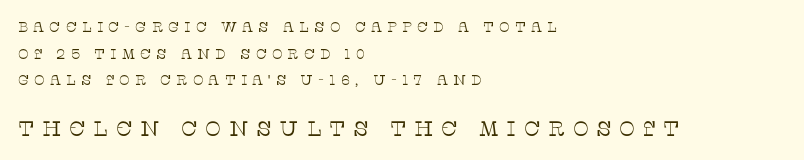
The image shows 21 px text type, upright; set left-aligned, loose line spacing (1.91x), unusually wide letter spacing (+0.36 em), not underlined; the second (bottom) block is 1.5x larger.
